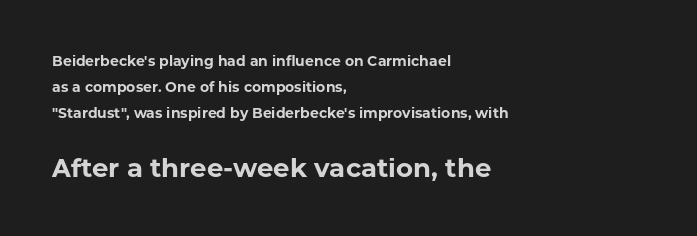
The image shows 26 px bold type, upright; set left-aligned, line spacing 1.86x, normal letter spacing, not underlined; the second (bottom) block is 1.86x larger.
